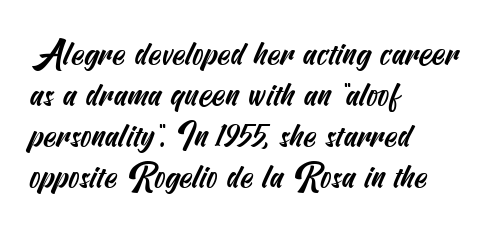
Q: Is the typeface a serif or a sans-serif typeface? A: Sans-serif.
Q: Is the text underlined? A: No.
Q: How is the paragraph aligned? A: Left-aligned.
Q: Is the spacing between letters normal or unusually wide? A: Normal.
Q: Width (condensed, normal, or wide)? A: Condensed.
Q: Stroke contrast? A: Medium.
Q: x-height? A: Small.
